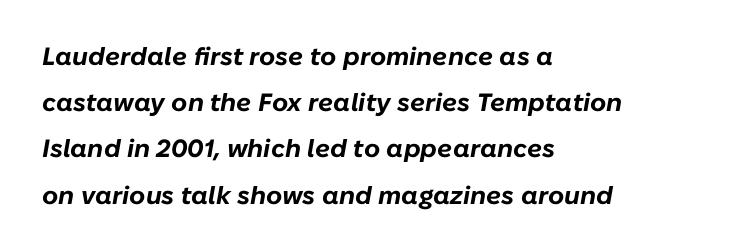
Line starts are locked; line ends wander. In terms of weight, the rendering is a true, heavy bold. The axis of the letterforms is tilted away from vertical. Quick note: underline off. In terms of letterspacing, this is plain default setting.
